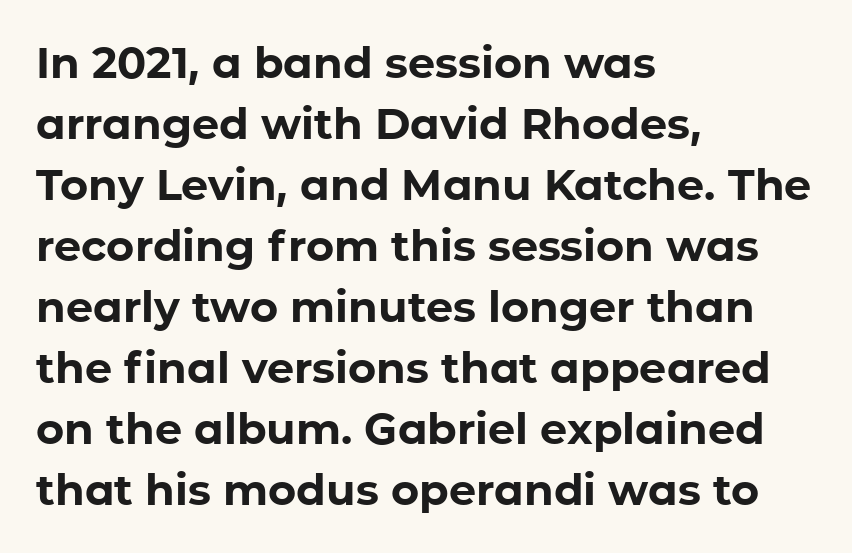
The image shows 43 px bold sans-serif type, upright; set left-aligned, normal line spacing (1.42x), normal letter spacing, not underlined; low stroke contrast and a medium x-height.
